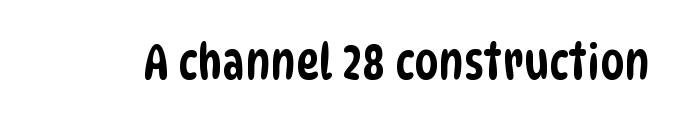
{"serif": "no", "width": "condensed", "stroke_contrast": "low", "x_height": "large", "monospaced": "no", "underline": "no", "letter_spacing": "normal", "letter_spacing_em": 0.0, "glyph_px": 49}
